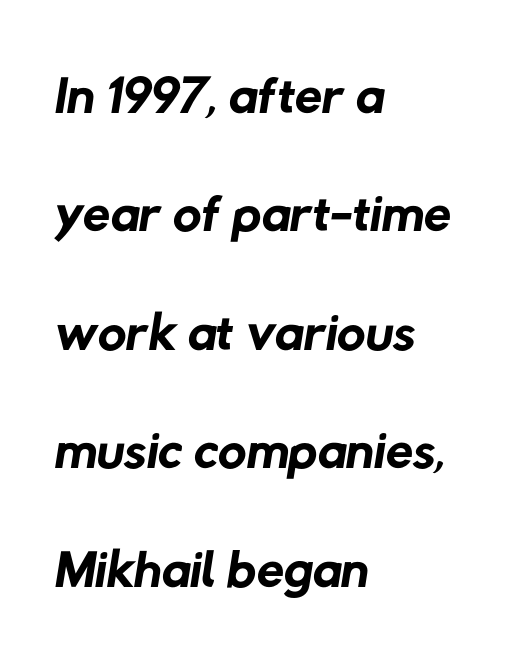
The image shows 79 px regular-weight sans-serif type; set left-aligned, normal line spacing (1.5x), normal letter spacing, not underlined; low stroke contrast and a medium x-height.
